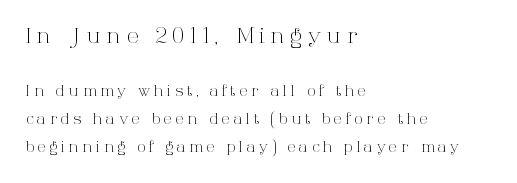
{"italic": "no", "bold": "no", "underline": "no", "align": "left", "line_spacing_ratio": 1.85, "letter_spacing": "wide", "letter_spacing_em": 0.26, "larger_block": "first", "size_ratio": 1.47, "glyph_px": 22}
